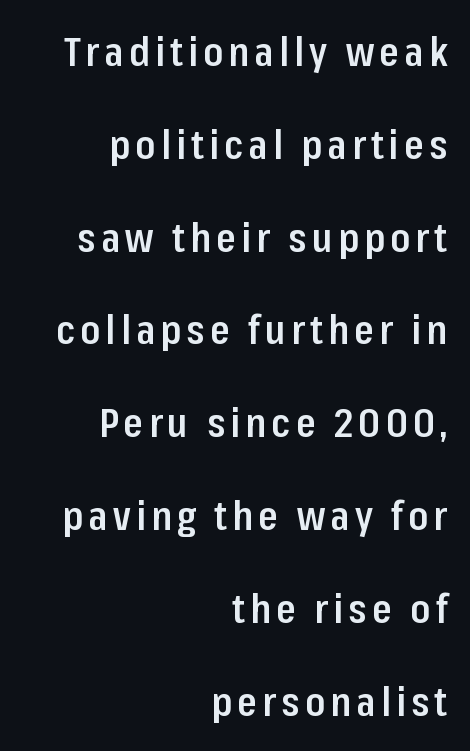
Nothing sits at the stroke ends, so this counts as sans-serif. Rule under the text: the space is simply empty. If you measured baseline to baseline, you'd find a long distance. Its strokes are somewhat broadened, the hallmark of semibold type. This sample has the flowing, uneven cadence of proportional lettering.
